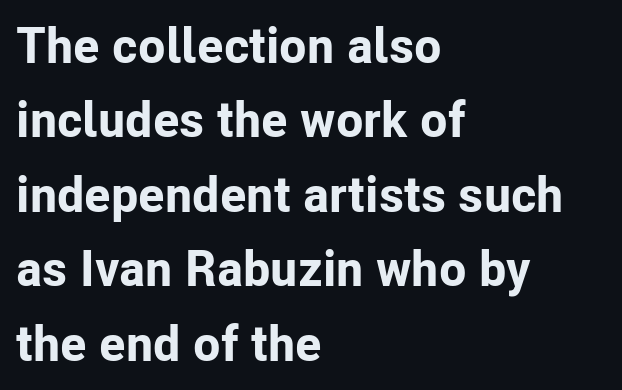
The image shows 50 px bold sans-serif type, upright; set left-aligned, normal line spacing (1.49x), normal letter spacing, not underlined; low stroke contrast and a medium x-height.
